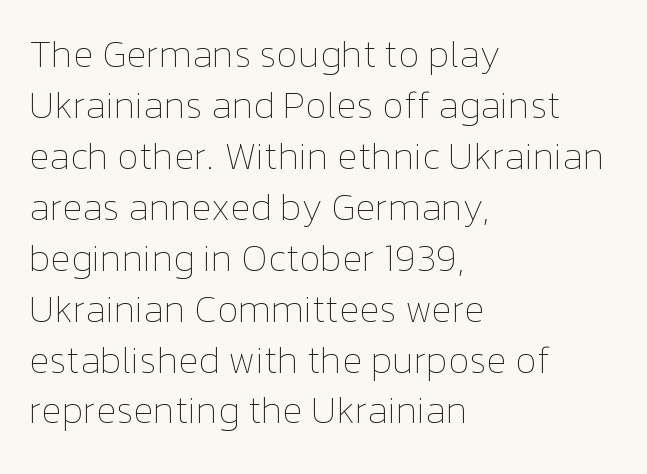
{"italic": "no", "bold": "no", "weight": "thin", "width": "normal", "stroke_contrast": "low", "x_height": "medium", "monospaced": "no", "underline": "no", "align": "left", "line_spacing": "normal", "line_spacing_ratio": 1.34, "letter_spacing": "normal", "letter_spacing_em": 0.0, "glyph_px": 38}
